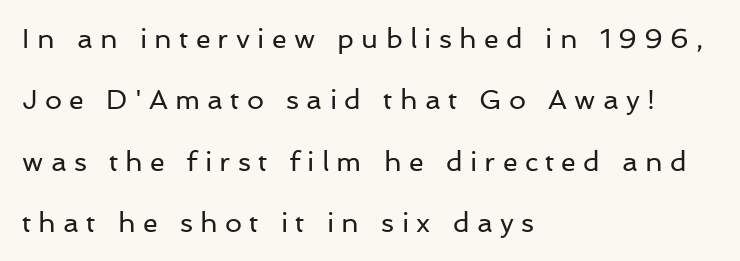
{"italic": "no", "bold": "no", "underline": "no", "align": "left", "line_spacing": "loose", "line_spacing_ratio": 2.27, "letter_spacing": "wide", "letter_spacing_em": 0.27, "glyph_px": 27}
